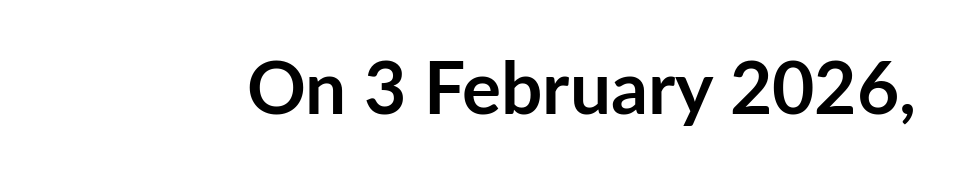
Every letter is thick-stroked: bold, no question. Plain, unruled lines of type. You can tell from the bare stems that sans-serif type was used. Is there any slant? The stems are plumb.
